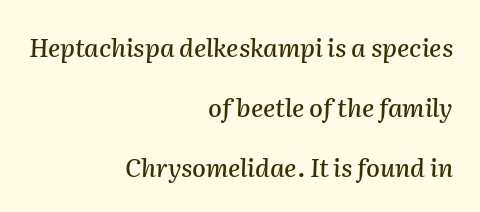
Q: Is the text italic (slanted)? A: Yes, it leans right by about 2 degrees.
Q: Is the text underlined? A: No.
Q: How is the paragraph aligned? A: Right-aligned.
Q: Is the spacing between letters normal or unusually wide? A: Normal.
Q: Is the spacing between lines tight, normal or loose? A: Loose.
